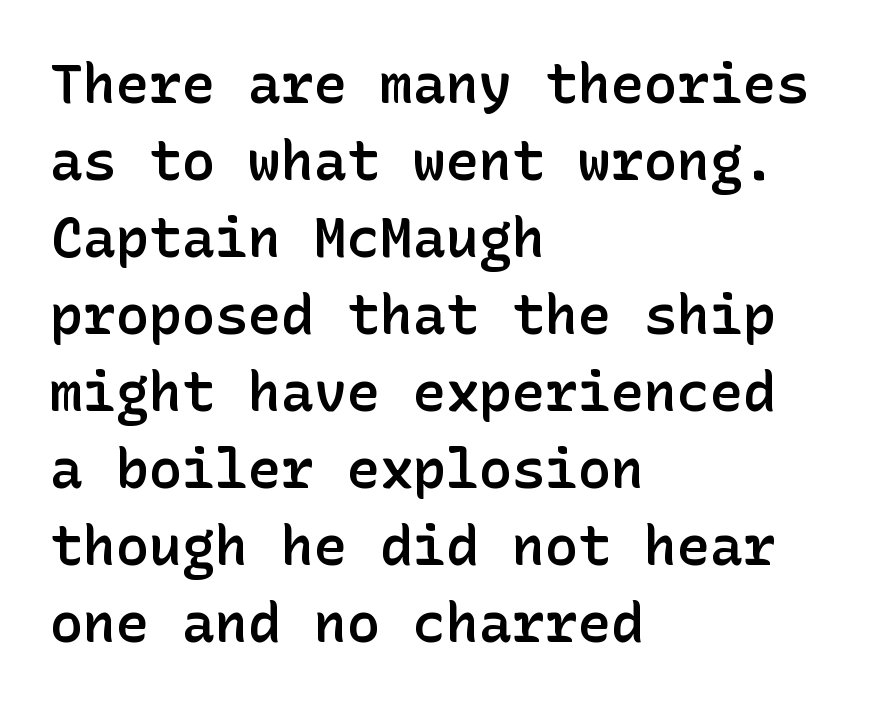
Q: Is the text bold? A: Semi-bold.
Q: Is the text italic (slanted)? A: No, it is upright.
Q: Is the typeface a serif or a sans-serif typeface? A: Sans-serif.
Q: Is the text underlined? A: No.
Q: How is the paragraph aligned? A: Left-aligned.
Q: Is the spacing between letters normal or unusually wide? A: Normal.
Q: Is the spacing between lines tight, normal or loose? A: Normal.
Q: Width (condensed, normal, or wide)? A: Normal.
Q: Stroke contrast? A: Low.
Q: x-height? A: Medium.
